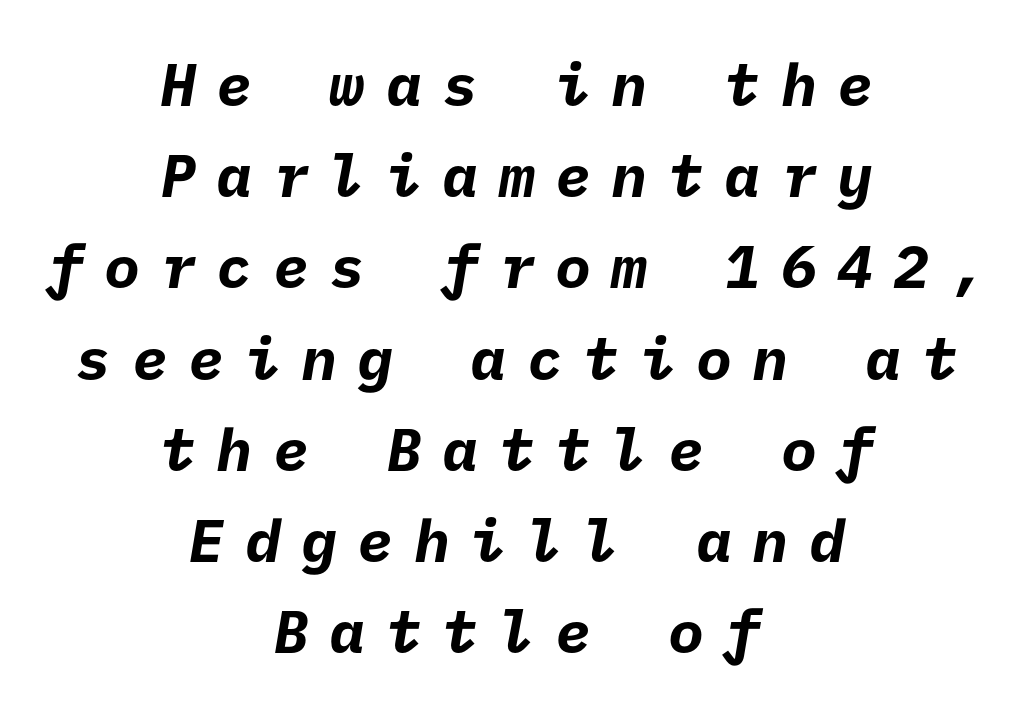
Q: Is the text bold? A: Yes.
Q: Is the typeface a serif or a sans-serif typeface? A: Sans-serif.
Q: Is the text underlined? A: No.
Q: How is the paragraph aligned? A: Centered.
Q: Is the spacing between letters normal or unusually wide? A: Unusually wide.
Q: Is the spacing between lines tight, normal or loose? A: Normal.
Q: Width (condensed, normal, or wide)? A: Normal.
Q: Stroke contrast? A: Low.
Q: x-height? A: Medium.
